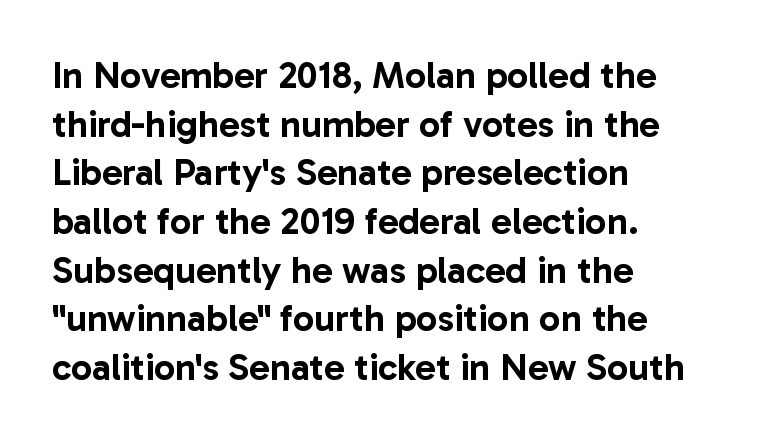
Q: Is the text italic (slanted)? A: No, it is upright.
Q: Is the typeface a serif or a sans-serif typeface? A: Sans-serif.
Q: Is the text underlined? A: No.
Q: How is the paragraph aligned? A: Left-aligned.
Q: Is the spacing between letters normal or unusually wide? A: Normal.
Q: Is the spacing between lines tight, normal or loose? A: Normal.
Q: Width (condensed, normal, or wide)? A: Normal.
Q: Stroke contrast? A: Low.
Q: x-height? A: Medium.
Q: Monospaced? A: No.
